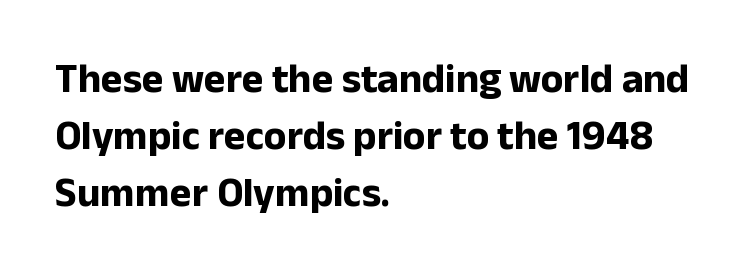
{"serif": "no", "italic": "no", "bold": "yes", "weight": "bold", "width": "normal", "stroke_contrast": "low", "x_height": "medium", "monospaced": "no", "underline": "no", "align": "left", "line_spacing": "normal", "line_spacing_ratio": 1.39, "letter_spacing": "normal", "letter_spacing_em": 0.0, "glyph_px": 41}
